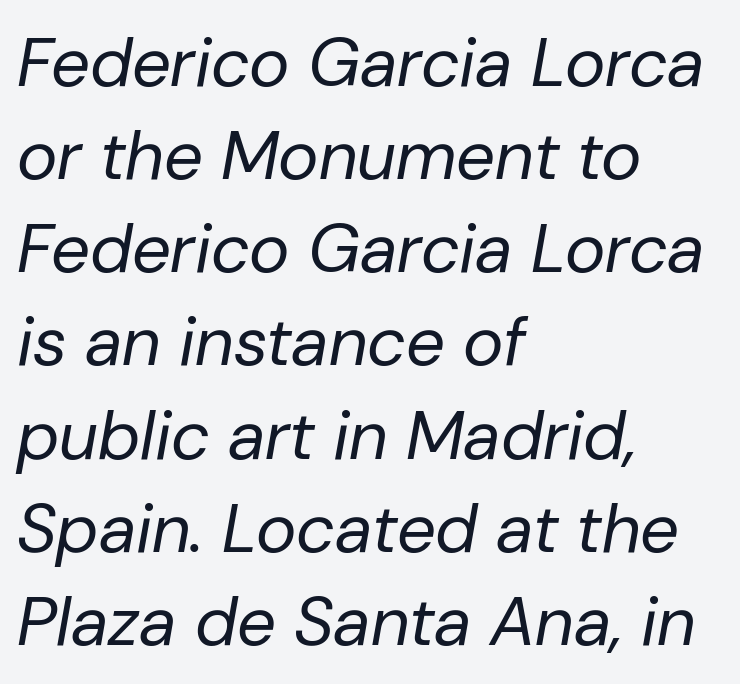
The face used here has a pronounced slope to its letters. If you measured baseline to baseline, you'd find a middling distance. The glyphs are unaccompanied by any horizontal stroke below them. Looks like regular typesetting: each glyph gets only the width it needs. Observe the ordinary spacing: letters are neighbours, not strangers. Heft: none added — not bold.
